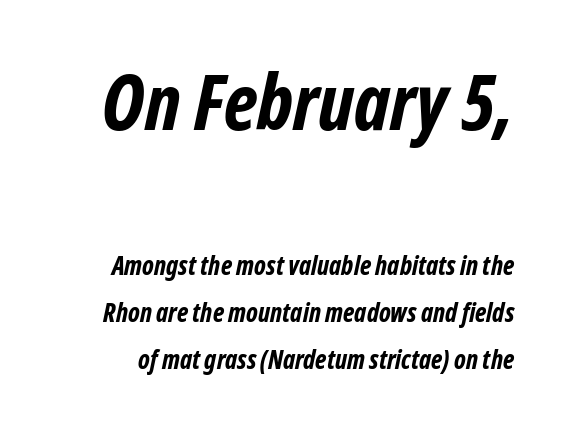
The image shows 77 px bold, condensed sans-serif type; set line spacing 1.8x, normal letter spacing, not underlined; the first (top) block is 2.96x larger; low stroke contrast and a medium x-height.
